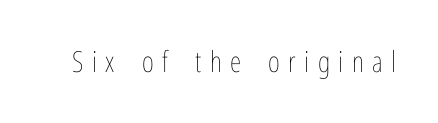
{"italic": "no", "bold": "no", "weight": "thin", "width": "condensed", "stroke_contrast": "low", "x_height": "medium", "monospaced": "no", "underline": "no", "letter_spacing": "wide", "letter_spacing_em": 0.29, "glyph_px": 29}
